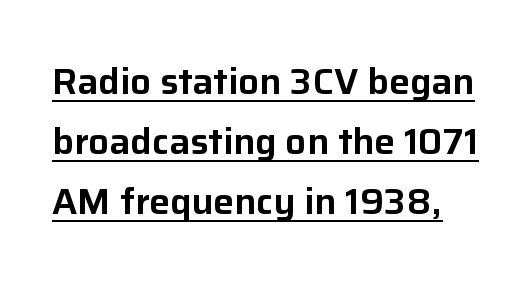
Words appear dense and cohesive because spacing is normal. The letters stand upright; this is a roman face. Do the characters align in a grid? No, the font is proportional. Regular leading. Each letter's strokes conclude bluntly, with no projecting serifs. Check the space under the baseline: a stroke is drawn there.
